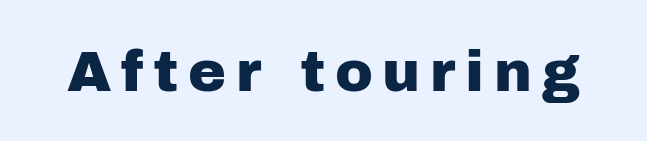
The image shows 57 px sans-serif type, upright; set not underlined; low stroke contrast and a medium x-height.
